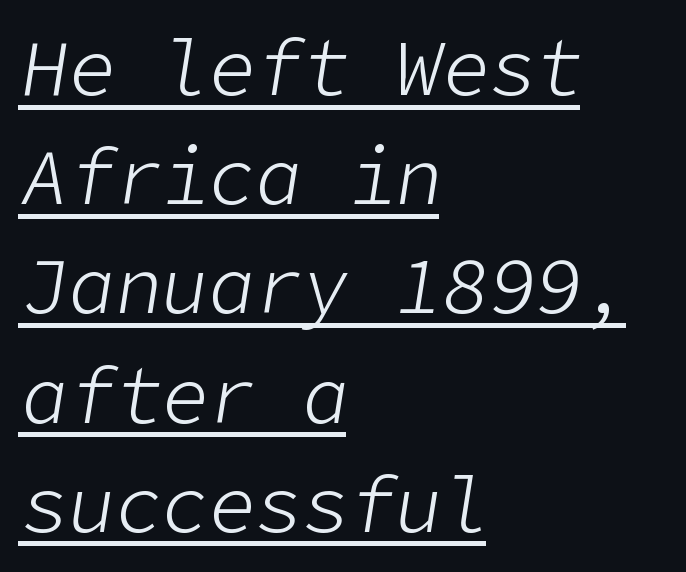
Q: Is the text bold? A: No.
Q: Is the text italic (slanted)? A: Yes, it leans right by about 9 degrees.
Q: Is the text underlined? A: Yes.
Q: How is the paragraph aligned? A: Left-aligned.
Q: Is the spacing between letters normal or unusually wide? A: Normal.
Q: Is the spacing between lines tight, normal or loose? A: Normal.
Q: Width (condensed, normal, or wide)? A: Normal.
Q: Stroke contrast? A: Low.
Q: x-height? A: Medium.
